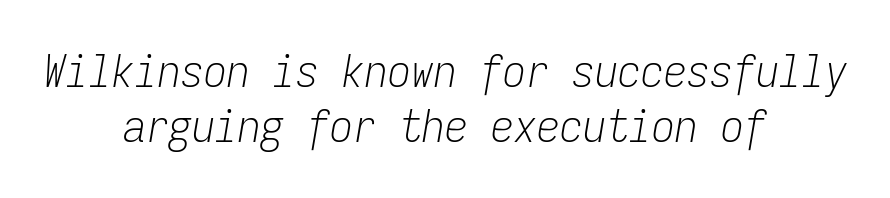
Q: Is the text bold? A: No.
Q: Is the text italic (slanted)? A: Yes, it leans right by about 9 degrees.
Q: Is the text underlined? A: No.
Q: How is the paragraph aligned? A: Centered.
Q: Is the spacing between letters normal or unusually wide? A: Normal.
Q: Width (condensed, normal, or wide)? A: Condensed.
Q: Stroke contrast? A: Low.
Q: x-height? A: Medium.
Q: Monospaced? A: Yes.
